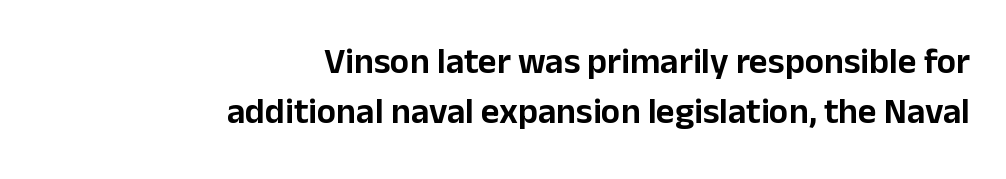
No italicization has been applied; the sample stays upright. This rendering features lettering with no underline. Tracking here is standard; glyphs follow each other at the usual distance. This sample has the flowing, uneven cadence of proportional lettering. Serifs: no, the terminals of the letterforms are clean.
